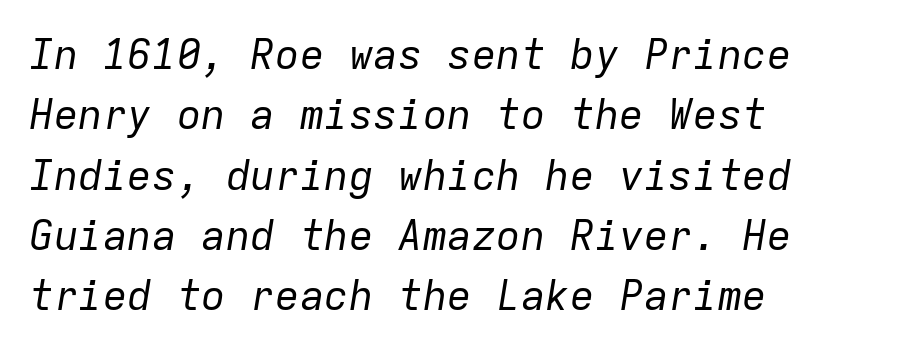
Designer's note — italics engaged. Every character here occupies the same horizontal width, giving the sample a typewriter-like rhythm. Horizontal bands of white between lines are of average thickness. Any mark beneath the type? The region is blank.
